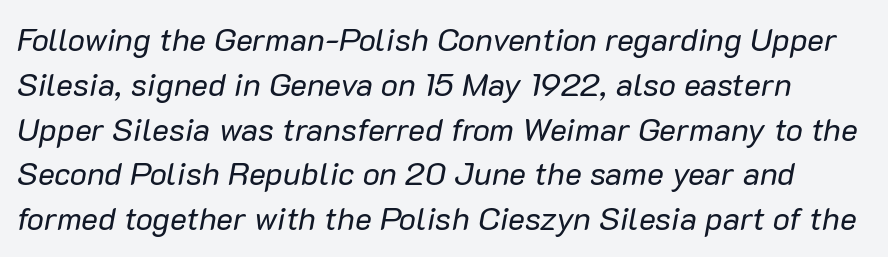
The image shows 32 px regular-weight type, italic (leaning right); set normal line spacing (1.4x), normal letter spacing, not underlined; low stroke contrast and a medium x-height.
